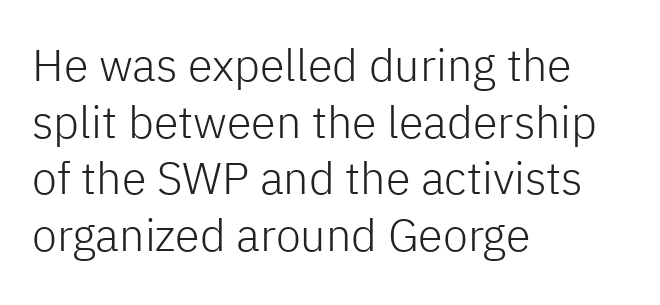
Q: Is the text bold? A: No.
Q: Is the text italic (slanted)? A: No, it is upright.
Q: Is the typeface a serif or a sans-serif typeface? A: Sans-serif.
Q: Is the text underlined? A: No.
Q: How is the paragraph aligned? A: Left-aligned.
Q: Is the spacing between letters normal or unusually wide? A: Normal.
Q: Is the spacing between lines tight, normal or loose? A: Normal.
Q: Width (condensed, normal, or wide)? A: Normal.
Q: Stroke contrast? A: Low.
Q: x-height? A: Medium.
Q: Monospaced? A: No.
